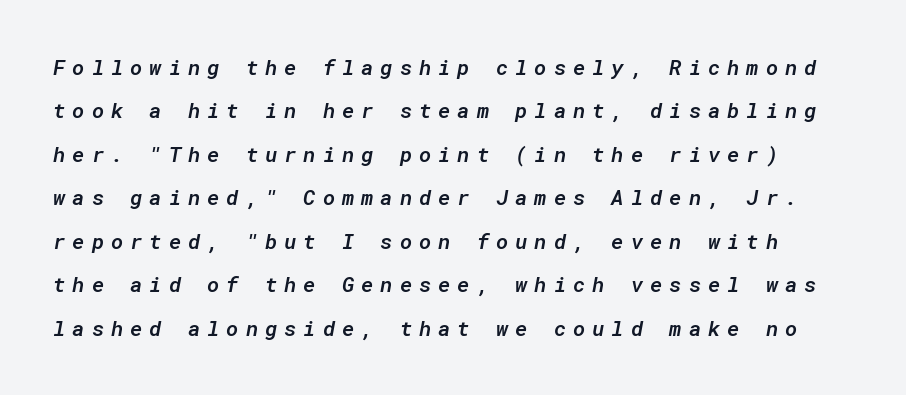
Q: Is the text bold? A: Semi-bold.
Q: Is the text italic (slanted)? A: Yes, it leans right by about 10 degrees.
Q: Is the text underlined? A: No.
Q: Is the spacing between letters normal or unusually wide? A: Unusually wide.
Q: Is the spacing between lines tight, normal or loose? A: Loose.
